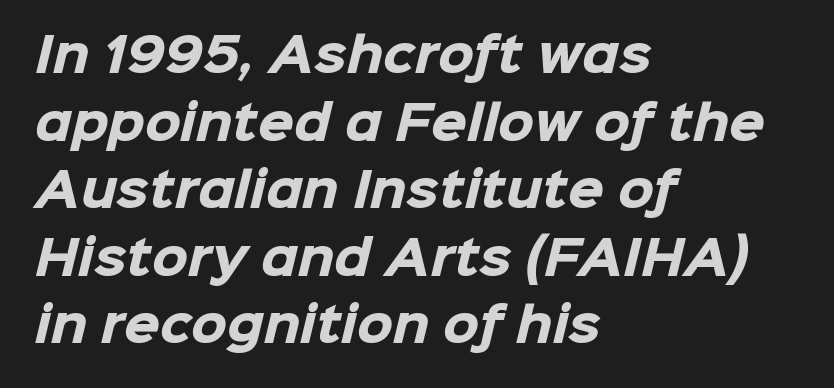
The image shows 46 px heavy sans-serif type; set left-aligned, normal line spacing (1.47x), normal letter spacing, not underlined; low stroke contrast and a medium x-height.
